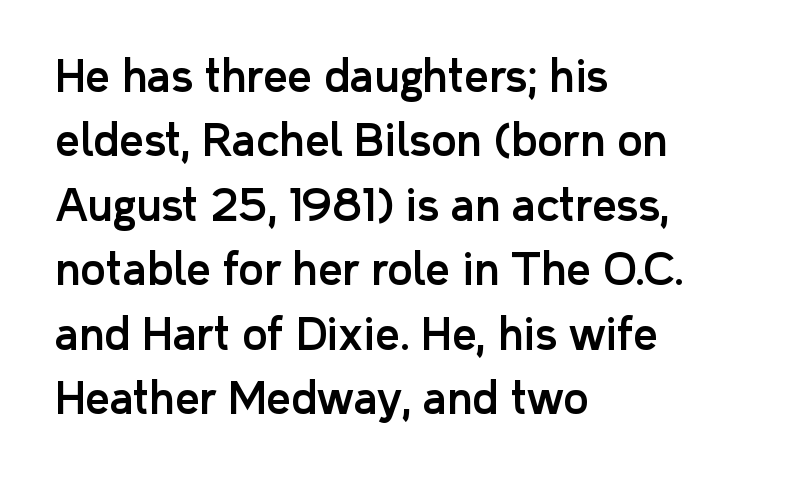
The specimen omits any rule beneath the text block's lines. Note the varied advance widths — an 'i' is clearly narrower than an 'm'. The paragraph shown leans on its left margin. Posture: upright roman. Is this a sans? Yes — the strokes have no serifs. How would I describe the line gaps? Plain and ordinary.
